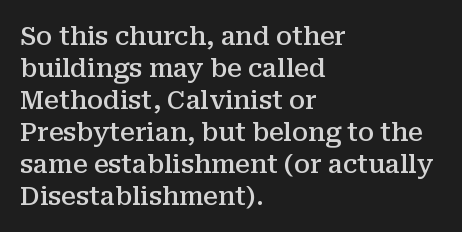
The image shows 26 px text type, upright; set left-aligned, line spacing 1.23x, normal letter spacing, not underlined.
